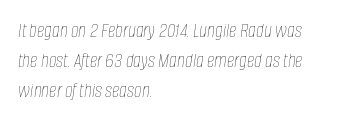
A typesetter would call this zero additional tracking. Leftover space on each line is placed entirely after the last word. A typesetter would mark this as italic. The passage shown stacks its lines at a standard gap. The zone under the glyphs is completely vacant.
